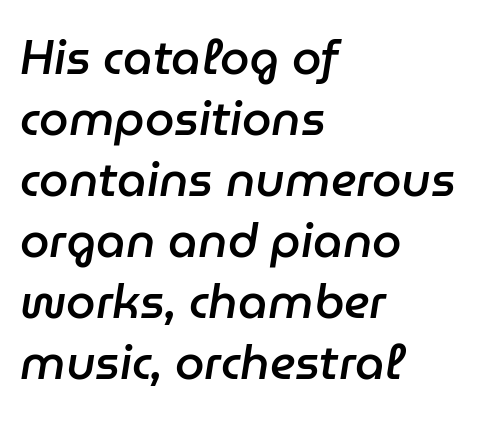
{"italic": "yes", "lean": "right", "slant_degrees": 9, "bold": "semi", "weight": "semibold", "width": "normal", "stroke_contrast": "low", "x_height": "medium", "monospaced": "no", "underline": "no", "align": "left", "line_spacing": "normal", "line_spacing_ratio": 1.3, "letter_spacing": "normal", "letter_spacing_em": 0.0, "glyph_px": 47}
